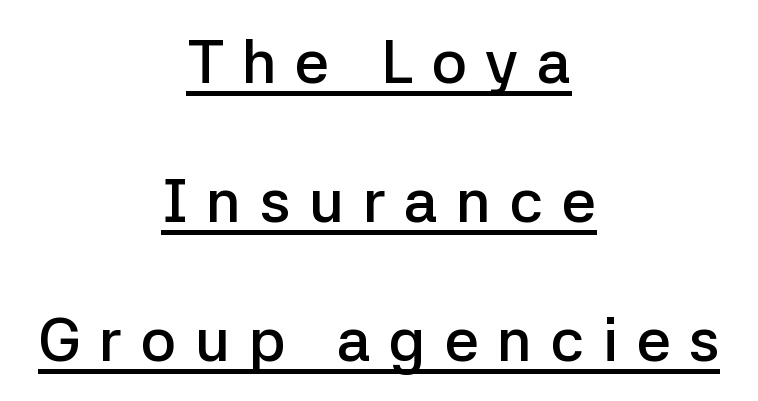
These words are printed semibold, heavier than regular yet not bold. The characters display no serif detailing; their extremities are plain. Line spacing here is loose. The typography opts for an upright posture over an oblique one. Visually the block forms a symmetrical silhouette, jagged on both flanks. Descenders here cross a horizontal rule under the line.
